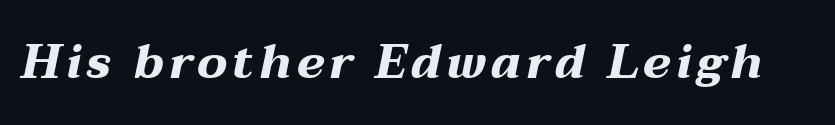
The image shows 48 px bold, wide type, italic (leaning right); set not underlined; medium stroke contrast and a medium x-height.
